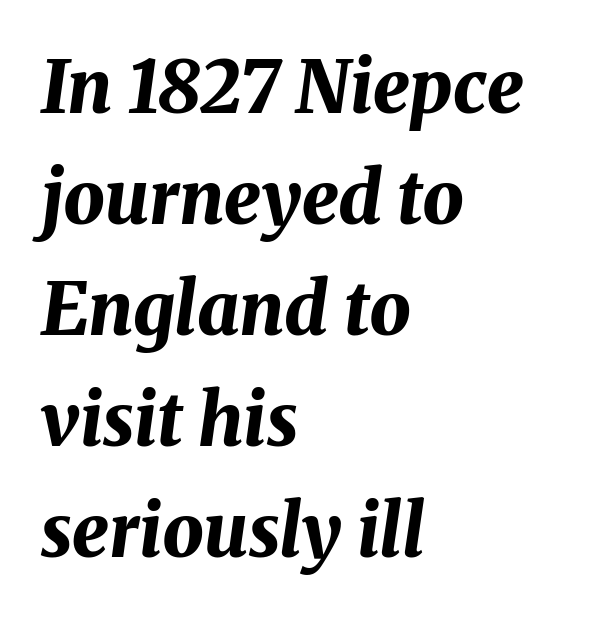
{"italic": "yes", "lean": "right", "slant_degrees": 8, "bold": "yes", "weight": "bold", "width": "normal", "stroke_contrast": "medium", "x_height": "medium", "monospaced": "no", "underline": "no", "align": "left", "line_spacing": "normal", "line_spacing_ratio": 1.52, "letter_spacing": "normal", "letter_spacing_em": 0.0, "glyph_px": 73}
